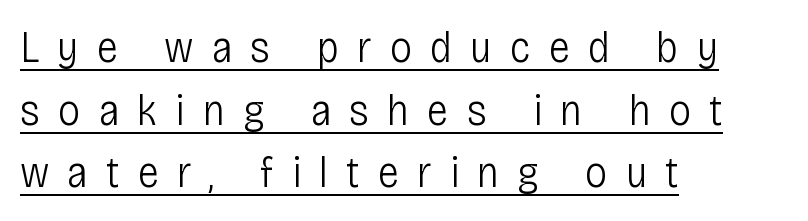
Q: Is the text bold? A: No.
Q: Is the text italic (slanted)? A: No, it is upright.
Q: Is the typeface a serif or a sans-serif typeface? A: Sans-serif.
Q: Is the text underlined? A: Yes.
Q: How is the paragraph aligned? A: Left-aligned.
Q: Is the spacing between letters normal or unusually wide? A: Unusually wide.
Q: Is the spacing between lines tight, normal or loose? A: Normal.
Q: Width (condensed, normal, or wide)? A: Condensed.
Q: Stroke contrast? A: Low.
Q: x-height? A: Large.
Q: Monospaced? A: No.
